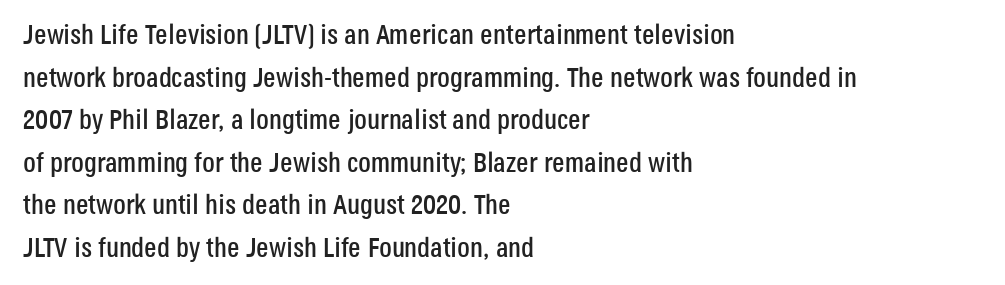
Q: Is the text italic (slanted)? A: No, it is upright.
Q: Is the typeface a serif or a sans-serif typeface? A: Sans-serif.
Q: Is the text underlined? A: No.
Q: How is the paragraph aligned? A: Left-aligned.
Q: Is the spacing between letters normal or unusually wide? A: Normal.
Q: Is the spacing between lines tight, normal or loose? A: Normal.
Q: Width (condensed, normal, or wide)? A: Condensed.
Q: Stroke contrast? A: Low.
Q: x-height? A: Large.
Q: Monospaced? A: No.
